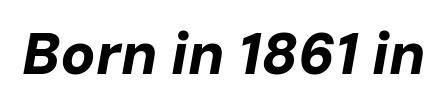
Q: Is the text bold? A: Yes.
Q: Is the text italic (slanted)? A: Yes, it leans right by about 10 degrees.
Q: Is the text underlined? A: No.
Q: Is the spacing between letters normal or unusually wide? A: Normal.
Q: Width (condensed, normal, or wide)? A: Normal.
Q: Stroke contrast? A: Low.
Q: x-height? A: Medium.
Q: Monospaced? A: No.
